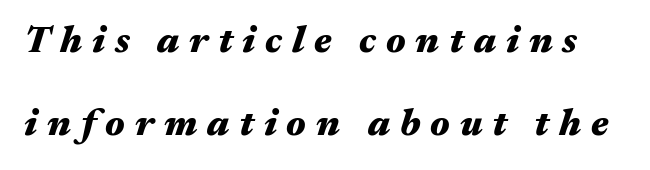
{"italic": "yes", "lean": "right", "slant_degrees": 17, "bold": "yes", "weight": "heavy", "width": "wide", "stroke_contrast": "medium", "x_height": "medium", "monospaced": "no", "underline": "no", "line_spacing": "loose", "line_spacing_ratio": 2.18, "letter_spacing": "wide", "letter_spacing_em": 0.26, "glyph_px": 38}
